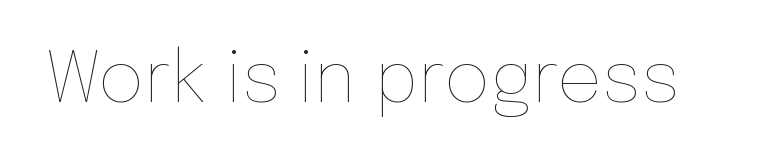
The passage shown is typed in a proportional face where columns would drift. The space directly below the letters is spotless. Letters have the restrained weight of plain body copy at most. Characters remain perfectly vertical along every line. The horizontal fit of the characters is conventional and even.
